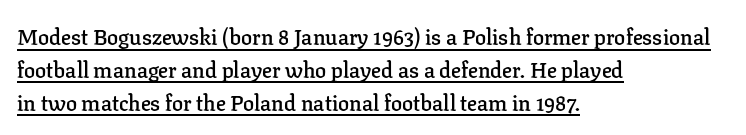
Q: Is the text bold? A: Semi-bold.
Q: Is the text italic (slanted)? A: No, it is upright.
Q: Is the text underlined? A: Yes.
Q: How is the paragraph aligned? A: Left-aligned.
Q: Is the spacing between letters normal or unusually wide? A: Normal.
Q: Is the spacing between lines tight, normal or loose? A: Normal.
